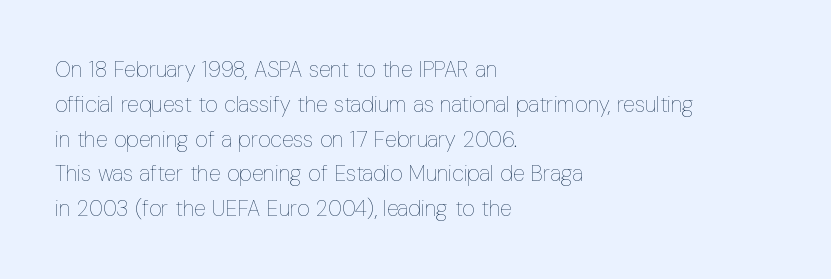
{"italic": "no", "bold": "no", "underline": "no", "align": "left", "line_spacing": "normal", "line_spacing_ratio": 1.58, "letter_spacing": "normal", "letter_spacing_em": 0.0, "glyph_px": 22}
